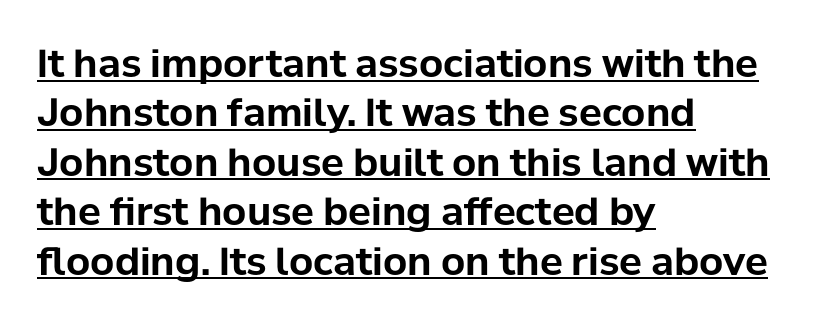
Is this a fixed-width face? No — the glyphs have proportional, varying widths. Where is the straight margin? On the left. Grotesque or geometric, the face here clearly has no serifs. Honestly, the row spacing looks completely unremarkable. Compared with typical body copy, the letter spacing here is the same. You can see a thin bar hugging the bottom of the glyphs.
